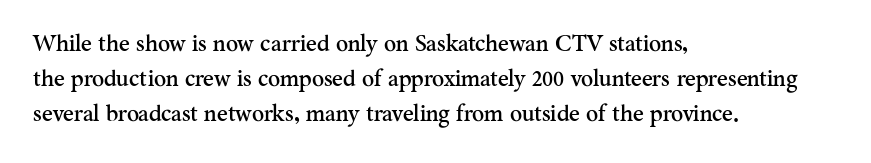
The designer left line spacing at the default. The face used here is rendered with its standard letterfit. The letters stand upright; this is a roman face. The rag falls on the right side of this text block. The words here are not underlined.
